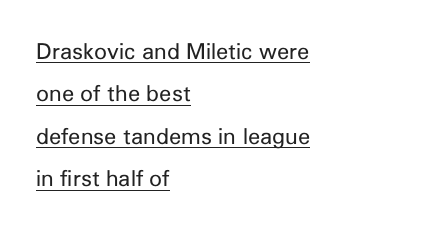
The image shows 22 px text type, upright; set left-aligned, loose line spacing (1.93x), normal letter spacing, underlined.
